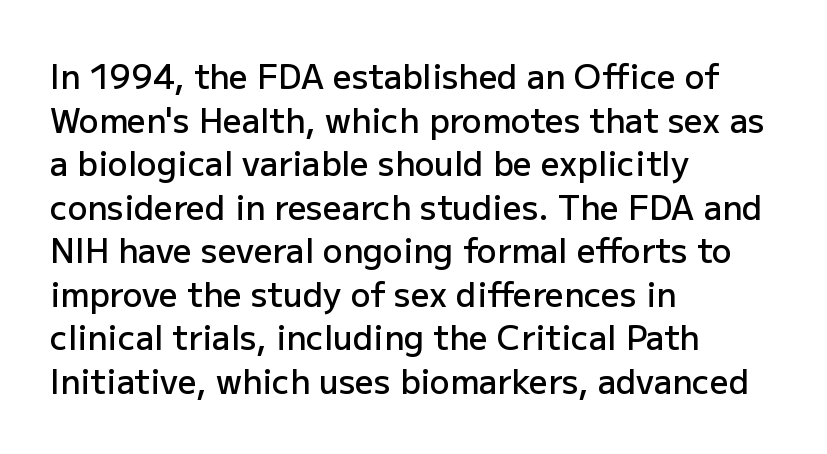
The image shows 33 px semibold sans-serif type, upright; set left-aligned, normal line spacing (1.32x), normal letter spacing, not underlined; low stroke contrast and a medium x-height.
